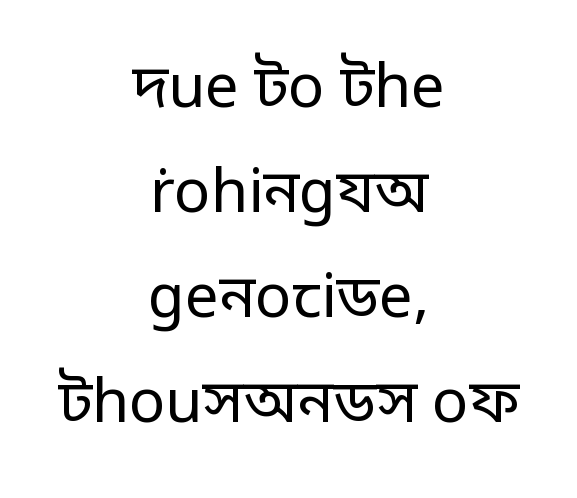
Q: Is the text bold? A: No.
Q: Is the text italic (slanted)? A: No, it is upright.
Q: Is the typeface a serif or a sans-serif typeface? A: Sans-serif.
Q: Is the text underlined? A: No.
Q: How is the paragraph aligned? A: Centered.
Q: Is the spacing between letters normal or unusually wide? A: Normal.
Q: Width (condensed, normal, or wide)? A: Normal.
Q: Stroke contrast? A: Low.
Q: x-height? A: Large.
Q: Monospaced? A: No.
